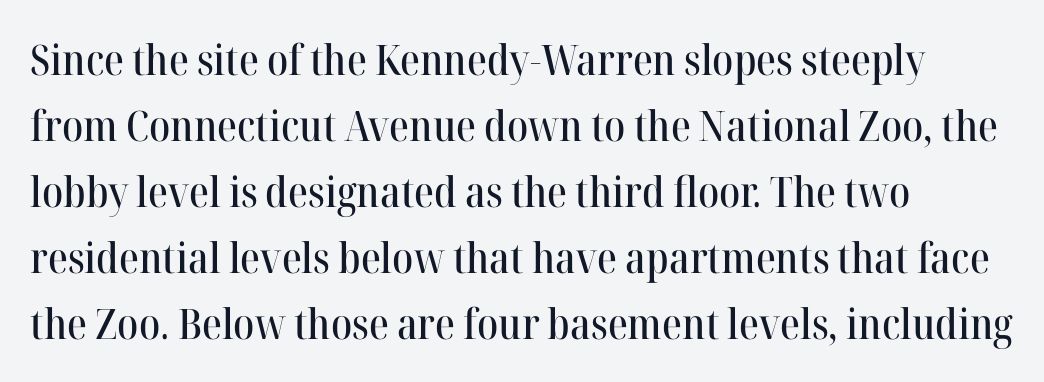
Characters remain perfectly vertical along every line. Serifs: yes, visible at the terminals of the letterforms. Successive baselines arrive at the customary interval. The line texture is even and compact thanks to regular tracking. This sample has the flowing, uneven cadence of proportional lettering.
